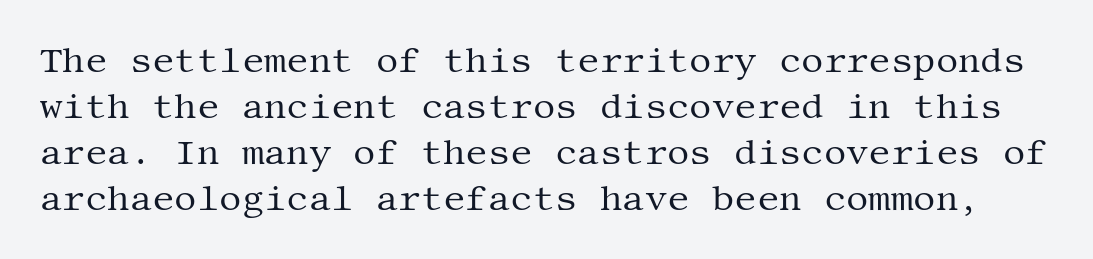
Italic? Not at all — the glyphs are vertical. Rows of type keep a routine distance in the vertical direction. Is this a heavy cut? Hardly; it is regular or lighter. Spacing between characters is what you'd get straight out of the box.
